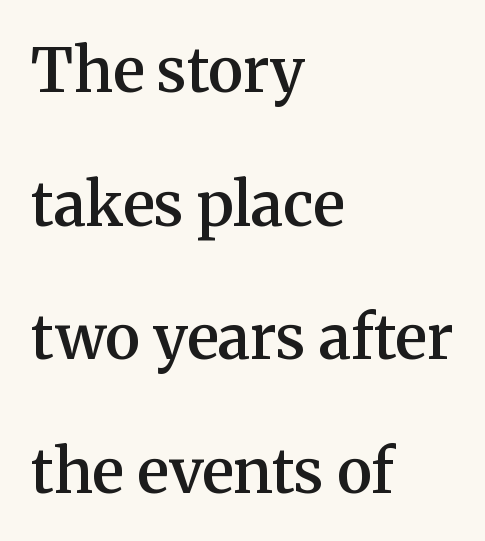
{"serif": "yes", "italic": "no", "bold": "semi", "weight": "semibold", "width": "normal", "stroke_contrast": "medium", "x_height": "medium", "monospaced": "no", "underline": "no", "align": "left", "line_spacing": "loose", "line_spacing_ratio": 2.19, "letter_spacing": "normal", "letter_spacing_em": 0.0, "glyph_px": 61}
